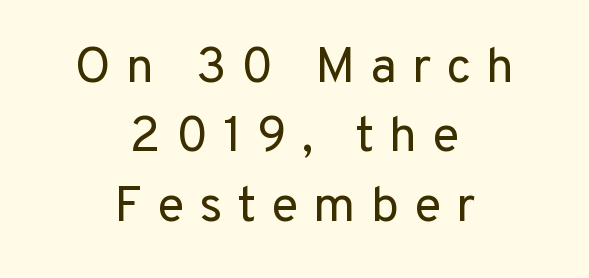
The image shows 50 px regular-weight sans-serif type, upright; set centered, normal line spacing (1.39x), unusually wide letter spacing (+0.3 em), not underlined; low stroke contrast and a medium x-height.
